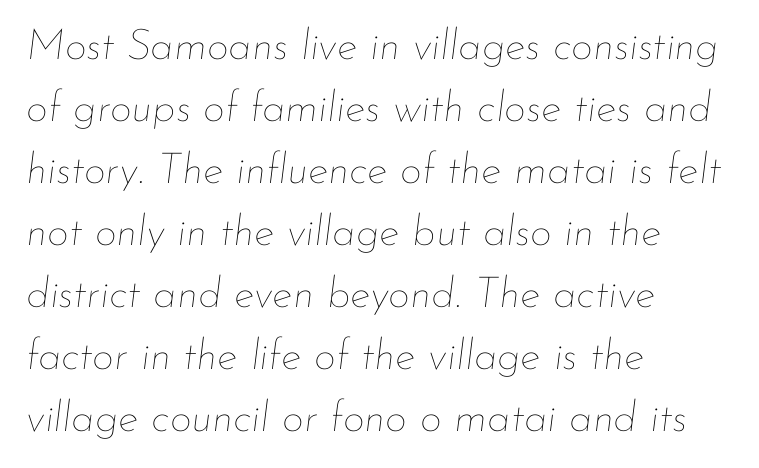
Q: Is the text bold? A: No.
Q: Is the text italic (slanted)? A: Yes, it leans right by about 7 degrees.
Q: Is the text underlined? A: No.
Q: How is the paragraph aligned? A: Left-aligned.
Q: Is the spacing between letters normal or unusually wide? A: Normal.
Q: Is the spacing between lines tight, normal or loose? A: Normal.
Q: Width (condensed, normal, or wide)? A: Normal.
Q: Stroke contrast? A: Low.
Q: x-height? A: Small.
Q: Monospaced? A: No.
